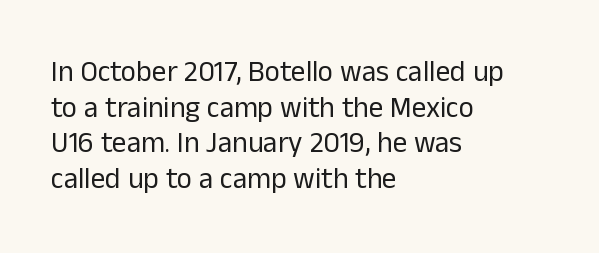
{"serif": "no", "italic": "no", "bold": "no", "weight": "regular", "width": "normal", "stroke_contrast": "low", "x_height": "medium", "monospaced": "no", "underline": "no", "align": "left", "line_spacing_ratio": 1.23, "letter_spacing": "normal", "letter_spacing_em": 0.0, "glyph_px": 29}
